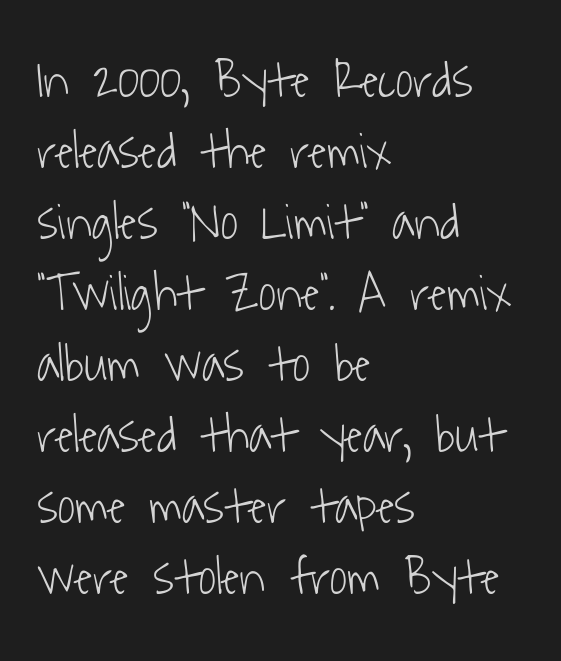
{"serif": "no", "bold": "no", "weight": "light", "width": "condensed", "stroke_contrast": "low", "x_height": "medium", "monospaced": "no", "underline": "no", "align": "left", "line_spacing": "normal", "line_spacing_ratio": 1.34, "letter_spacing": "normal", "letter_spacing_em": 0.0, "glyph_px": 53}
